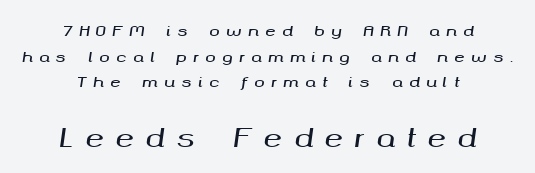
Q: Is the text italic (slanted)? A: Yes, it leans right by about 8 degrees.
Q: Is the text underlined? A: No.
Q: How is the paragraph aligned? A: Centered.
Q: Is the spacing between letters normal or unusually wide? A: Unusually wide.
Q: Which block of text is set in a larger size, the first (top) or the second (bottom)? A: The second (bottom) one.
